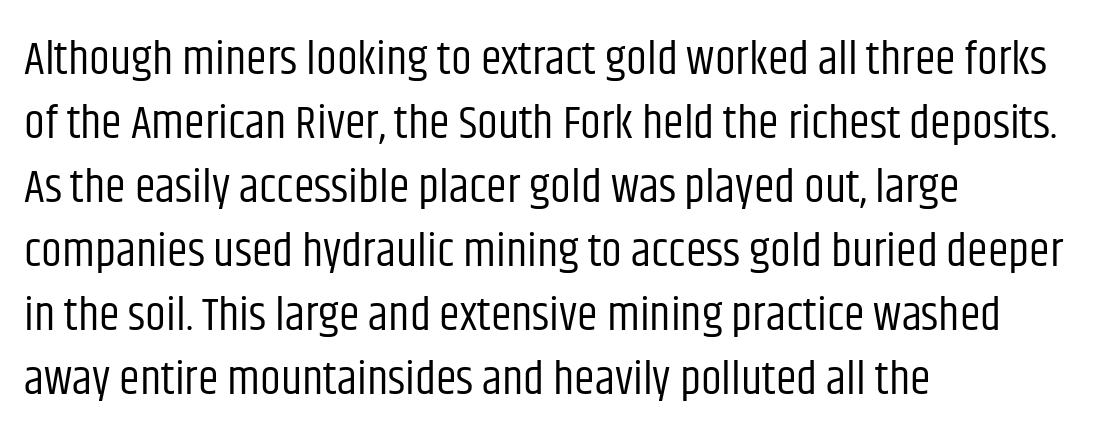
Q: Is the text bold? A: No.
Q: Is the text italic (slanted)? A: No, it is upright.
Q: Is the typeface a serif or a sans-serif typeface? A: Sans-serif.
Q: Is the text underlined? A: No.
Q: How is the paragraph aligned? A: Left-aligned.
Q: Is the spacing between letters normal or unusually wide? A: Normal.
Q: Is the spacing between lines tight, normal or loose? A: Normal.
Q: Width (condensed, normal, or wide)? A: Condensed.
Q: Stroke contrast? A: Low.
Q: x-height? A: Large.
Q: Monospaced? A: No.
